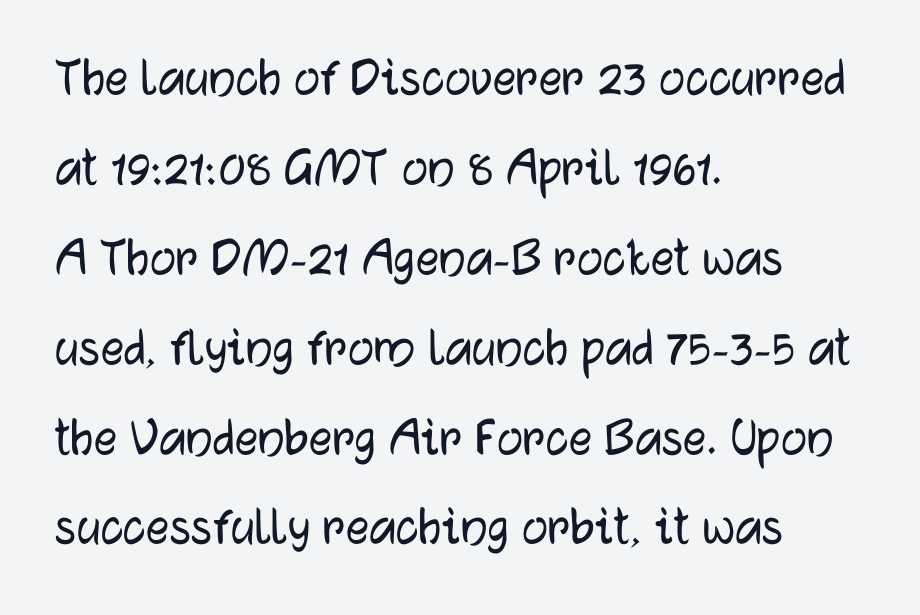
The letters advance in unequal steps, a hallmark of proportional type. The rendering uses a moderate line-height, typical for paragraphs. The designer went with a sans here, leaving each stem footless. Rule under the text: the space is simply empty.
